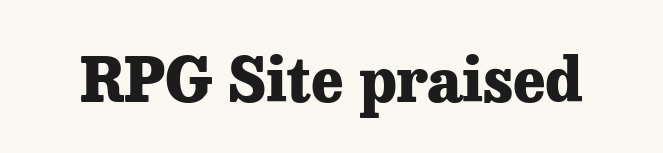
Ordinary non-slanted type is in use. A typesetter would call this proportional, since set widths differ per character. The glyphs are unaccompanied by any horizontal stroke below them. The text was rendered using a seriffed face with decorative stroke endings. The typesetting leans heavy: a genuine bold.
